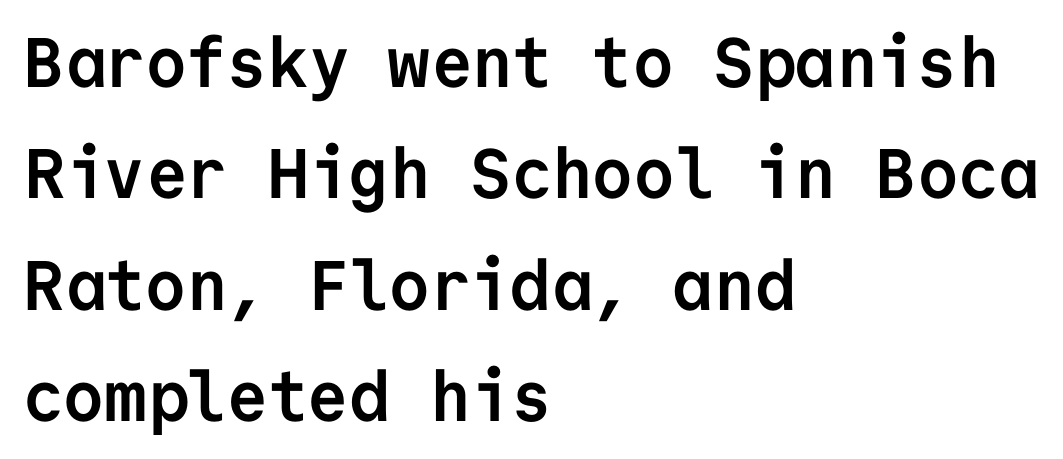
The strip under each line holds only bare page. Students, note that the glyphs here touch the page at normal intervals. You'd pick this weight for a headline — it's a proper bold. Reading down the column, the eye jumps a familiar distance to each next line. Ascenders rise straight up at ninety degrees. Here the designer chose a console-style face with uniform glyph widths.
